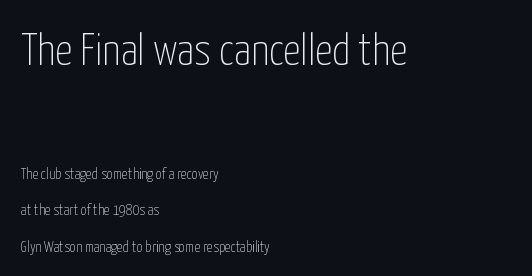
Q: Is the text bold? A: No.
Q: Is the text italic (slanted)? A: No, it is upright.
Q: Is the typeface a serif or a sans-serif typeface? A: Sans-serif.
Q: Is the text underlined? A: No.
Q: How is the paragraph aligned? A: Left-aligned.
Q: Is the spacing between letters normal or unusually wide? A: Normal.
Q: Is the spacing between lines tight, normal or loose? A: Loose.
Q: Which block of text is set in a larger size, the first (top) or the second (bottom)? A: The first (top) one.
Q: Width (condensed, normal, or wide)? A: Condensed.
Q: Stroke contrast? A: Low.
Q: x-height? A: Medium.
Q: Monospaced? A: No.
